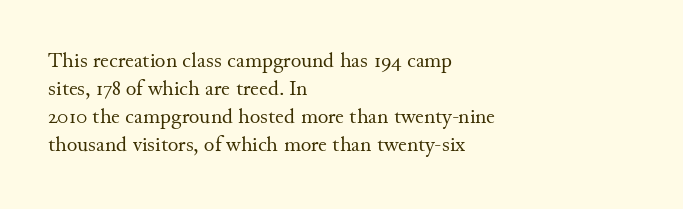
Q: Is the text bold? A: No.
Q: Is the text italic (slanted)? A: No, it is upright.
Q: Is the text underlined? A: No.
Q: How is the paragraph aligned? A: Left-aligned.
Q: Is the spacing between letters normal or unusually wide? A: Normal.
Q: Is the spacing between lines tight, normal or loose? A: Normal.
